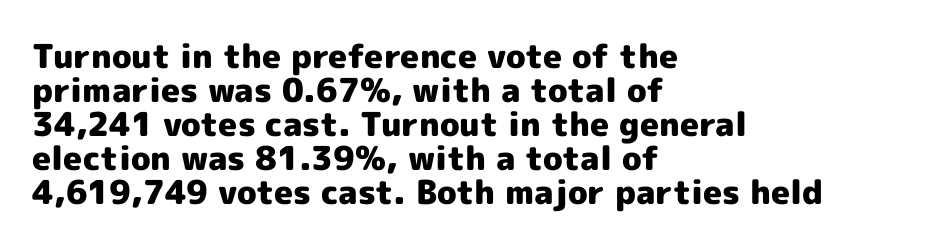
{"serif": "no", "italic": "no", "bold": "yes", "weight": "heavy", "width": "normal", "x_height": "medium", "monospaced": "no", "underline": "no", "align": "left", "line_spacing": "tight", "line_spacing_ratio": 1.03, "letter_spacing": "normal", "letter_spacing_em": 0.0, "glyph_px": 33}
